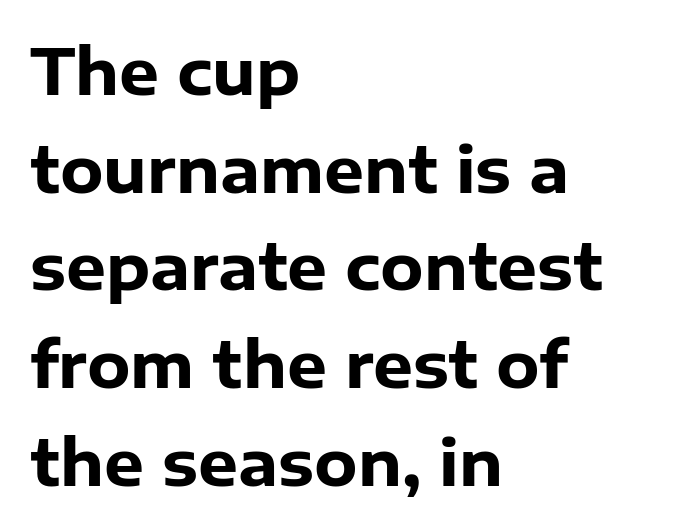
The image shows 63 px heavy sans-serif type, upright; set left-aligned, normal line spacing (1.55x), normal letter spacing, not underlined; low stroke contrast and a medium x-height.
